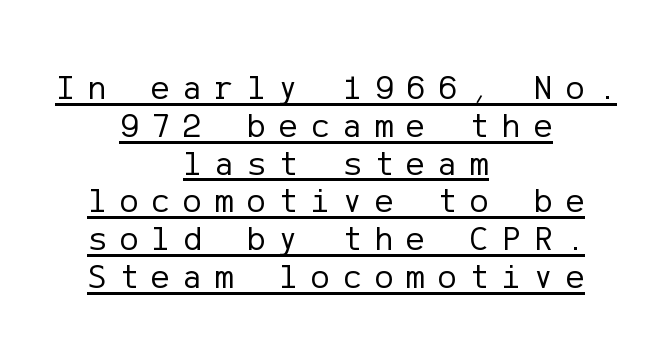
Style check: upright. Glyph-to-glyph distance is far greater than everyday printed text. Stems and bowls with no extra thickness — not bold. The text was rendered using a sans face with plain stroke endings. The paragraph has two soft edges and a firm central axis. A continuous stroke trails under the words, as in a hyperlink.
